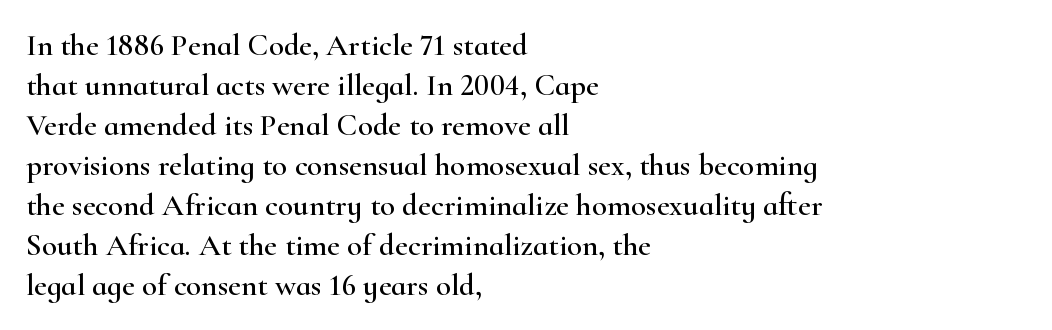
Font category for this specimen: serif. The type sits square on the baseline with zero lean. Descender tails drop into unmarked territory. The horizontal fit of the characters is conventional and even. In terms of leading, this rendering sits right in the middle. The letters advance in unequal steps, a hallmark of proportional type.
